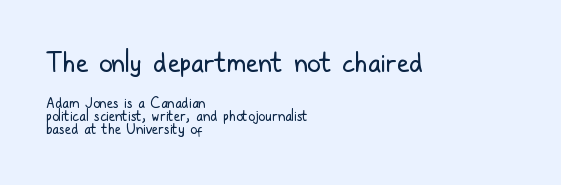
Q: Is the text bold? A: No.
Q: Is the text italic (slanted)? A: No, it is upright.
Q: Is the text underlined? A: No.
Q: How is the paragraph aligned? A: Left-aligned.
Q: Is the spacing between letters normal or unusually wide? A: Normal.
Q: Is the spacing between lines tight, normal or loose? A: Tight.
Q: Which block of text is set in a larger size, the first (top) or the second (bottom)? A: The first (top) one.
